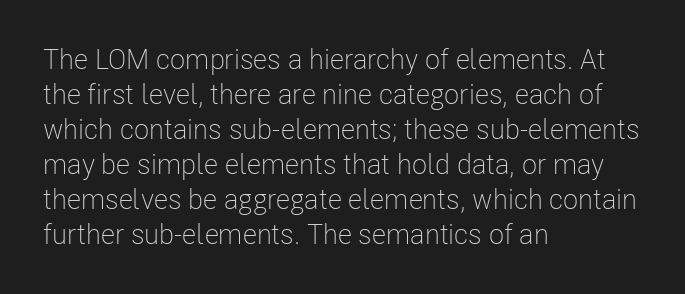
Q: Is the text bold? A: No.
Q: Is the text italic (slanted)? A: No, it is upright.
Q: Is the typeface a serif or a sans-serif typeface? A: Sans-serif.
Q: Is the text underlined? A: No.
Q: How is the paragraph aligned? A: Left-aligned.
Q: Is the spacing between letters normal or unusually wide? A: Normal.
Q: Is the spacing between lines tight, normal or loose? A: Normal.
Q: Width (condensed, normal, or wide)? A: Condensed.
Q: Stroke contrast? A: Low.
Q: x-height? A: Medium.
Q: Monospaced? A: No.
